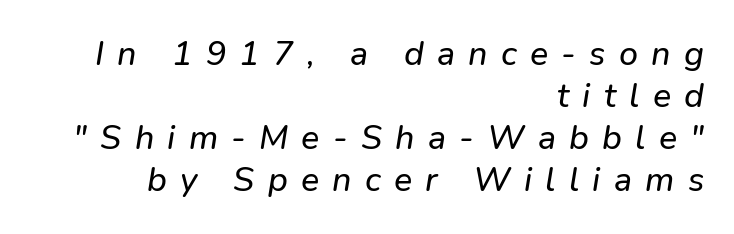
{"italic": "yes", "lean": "right", "slant_degrees": 9, "width": "normal", "stroke_contrast": "low", "x_height": "medium", "monospaced": "no", "underline": "no", "align": "right", "line_spacing_ratio": 1.24, "letter_spacing": "wide", "letter_spacing_em": 0.39, "glyph_px": 34}
